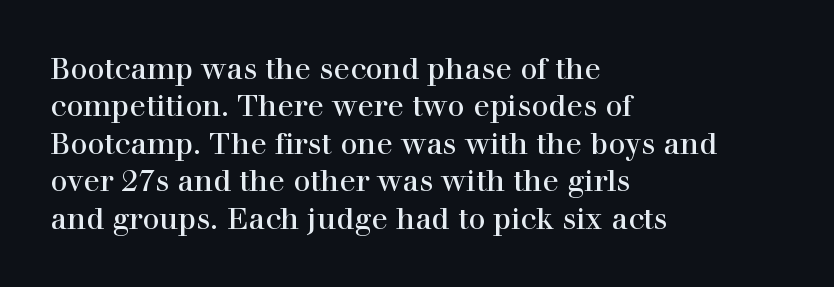
The image shows 30 px serif type, upright; set left-aligned, normal line spacing (1.25x), normal letter spacing, not underlined; a medium x-height.
